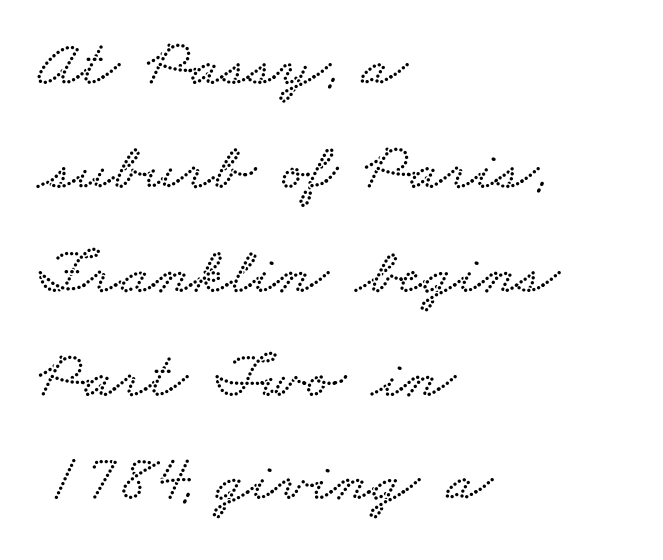
All the whitespace from short lines collects on the right. The line texture is even and compact thanks to regular tracking. How would I describe the line gaps? Plain and ordinary. The space beneath each line is pristine and unruled.
